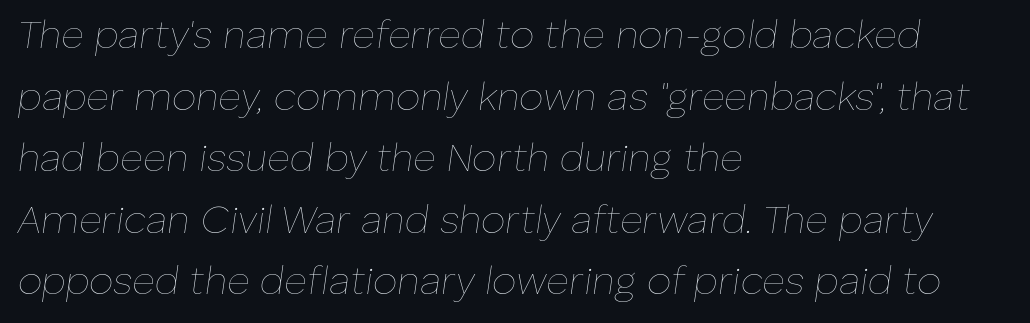
Check the space under the baseline: it is left empty. The typography opts for an oblique posture over an upright one. Vertical spacing — default. The paragraph shown leans on its left margin. The weight would be labelled regular, book, light, or lighter still.
